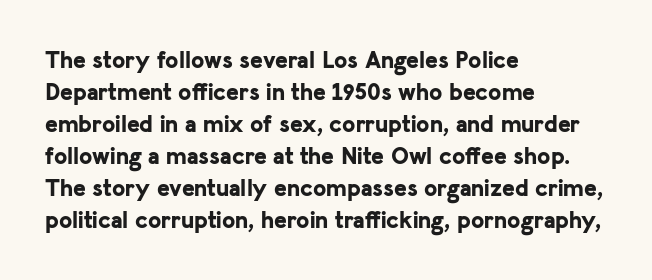
How are the letters spaced? Ordinarily, with no added tracking. Left-aligned paragraph, ragged on the right. The rows are spaced the way most documents space them. The glyphs are unaccompanied by any horizontal stroke below them. Weight check: bold — yes, fully. Ordinary non-slanted type is in use.
